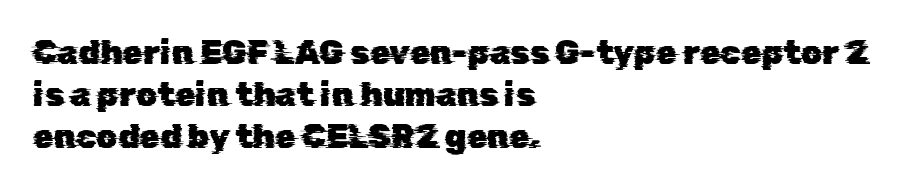
Q: Is the typeface a serif or a sans-serif typeface? A: Sans-serif.
Q: Is the text underlined? A: No.
Q: How is the paragraph aligned? A: Left-aligned.
Q: Is the spacing between letters normal or unusually wide? A: Normal.
Q: Is the spacing between lines tight, normal or loose? A: Normal.
Q: Width (condensed, normal, or wide)? A: Normal.
Q: Stroke contrast? A: Low.
Q: x-height? A: Medium.
Q: Monospaced? A: No.
